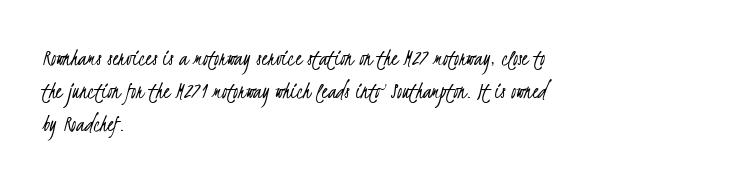
Q: Is the text bold? A: No.
Q: Is the text underlined? A: No.
Q: How is the paragraph aligned? A: Left-aligned.
Q: Is the spacing between letters normal or unusually wide? A: Normal.
Q: Is the spacing between lines tight, normal or loose? A: Normal.
